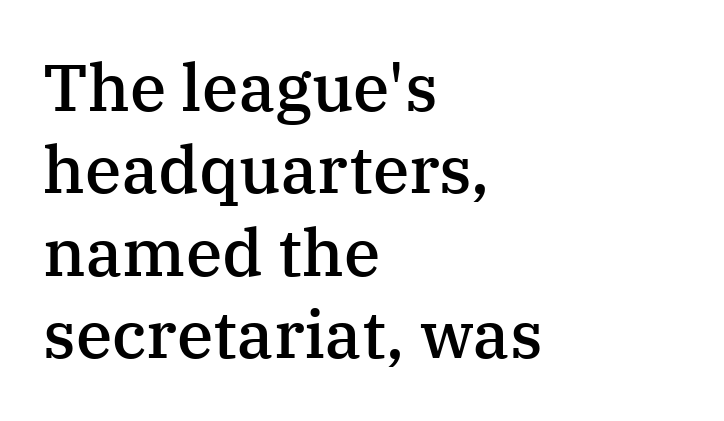
The passage shown is semibold, sitting just below true bold. Quick note: underline off. Compared with typical body copy, the letter spacing here is the same. The type family on display is of the serif kind.
